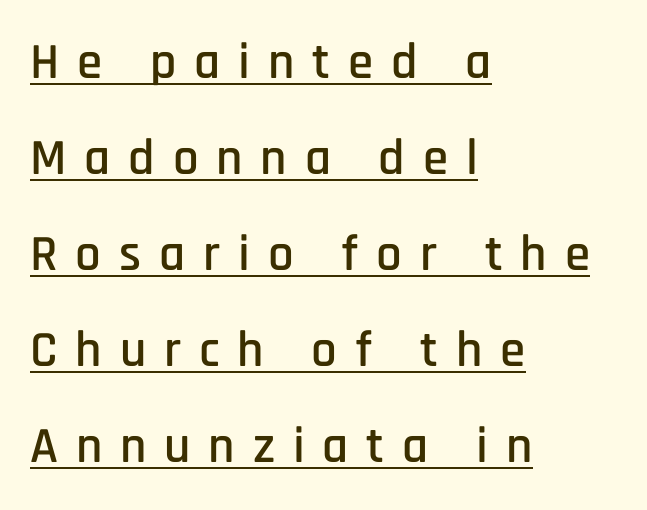
The face used here is proportionally spaced, like ordinary book or web type. The lettering holds an erect, upright posture throughout. The typesetter has applied underlining to the passage shown. Left-aligned paragraph, ragged on the right. The letters are spread apart with noticeably loose tracking. The letters carry no serifs — their stems end cleanly without finishing strokes.
